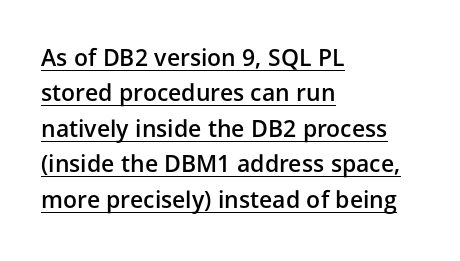
The image shows 23 px text type, upright; set left-aligned, normal line spacing (1.54x), normal letter spacing, underlined.
